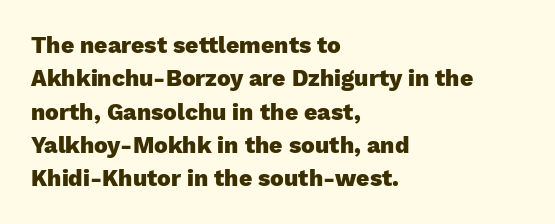
{"italic": "no", "bold": "yes", "underline": "no", "align": "left", "line_spacing": "normal", "line_spacing_ratio": 1.45, "letter_spacing": "normal", "letter_spacing_em": 0.0, "glyph_px": 23}
